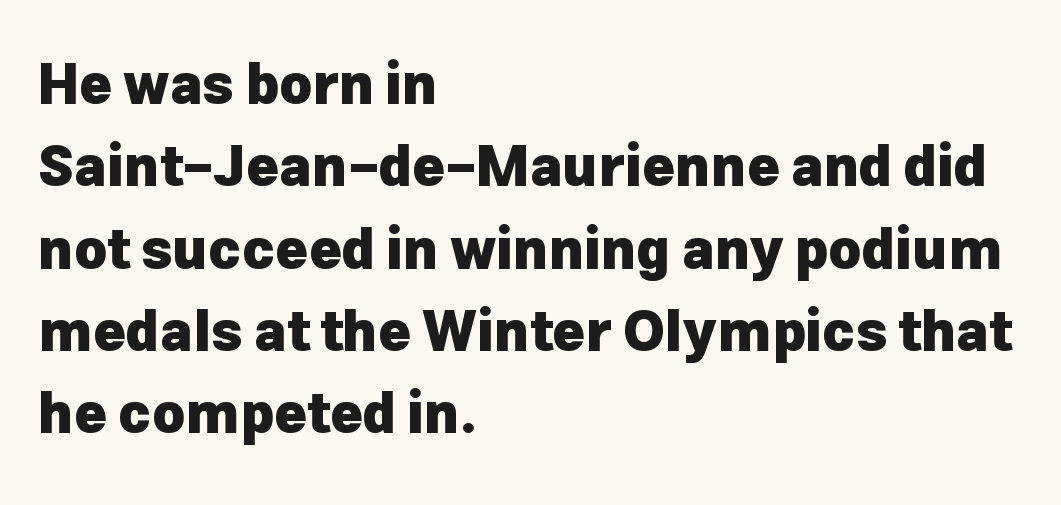
The image shows 56 px heavy sans-serif type, upright; set left-aligned, normal line spacing (1.47x), normal letter spacing, not underlined; low stroke contrast and a medium x-height.
